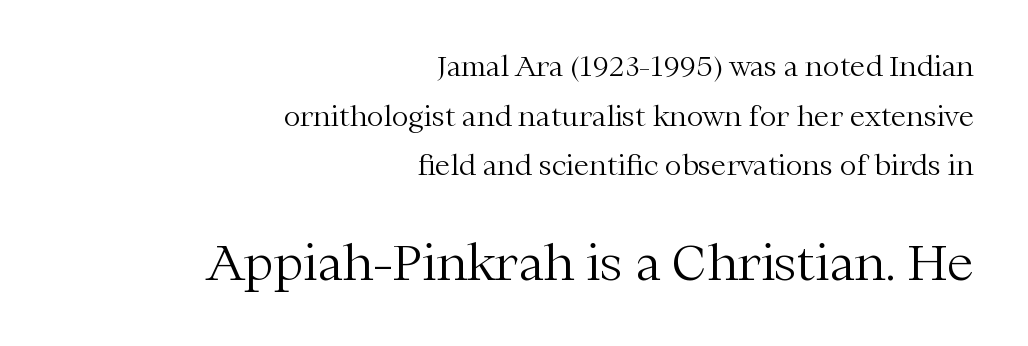
The image shows 49 px light serif type, upright; set right-aligned, line spacing 1.77x, normal letter spacing, not underlined; the second (bottom) block is 1.75x larger; medium stroke contrast and a medium x-height.
